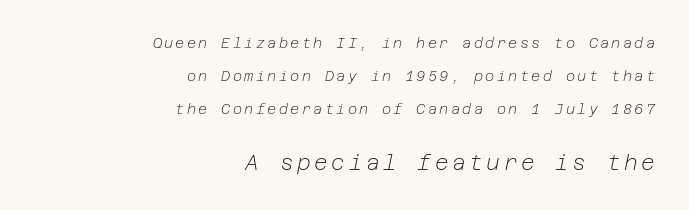
{"italic": "yes", "lean": "right", "slant_degrees": 12, "bold": "no", "underline": "no", "align": "right", "line_spacing": "loose", "line_spacing_ratio": 2.37, "larger_block": "second", "size_ratio": 1.5, "glyph_px": 21}
